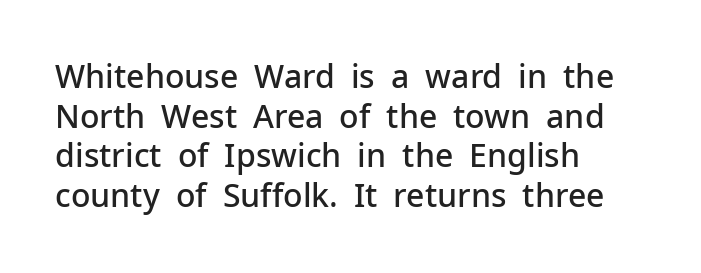
The image shows 32 px semibold sans-serif type, upright; set left-aligned, line spacing 1.24x, normal letter spacing, not underlined; low stroke contrast and a medium x-height.
